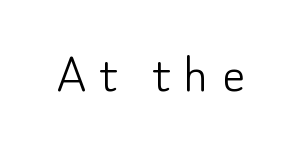
{"serif": "no", "italic": "no", "bold": "no", "weight": "light", "width": "normal", "stroke_contrast": "low", "x_height": "small", "monospaced": "no", "underline": "no", "letter_spacing": "wide", "letter_spacing_em": 0.24, "glyph_px": 57}
